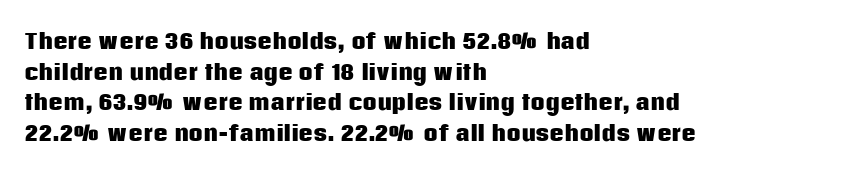
{"italic": "no", "bold": "yes", "underline": "no", "align": "left", "line_spacing": "normal", "line_spacing_ratio": 1.53, "letter_spacing": "normal", "letter_spacing_em": 0.0, "glyph_px": 20}
